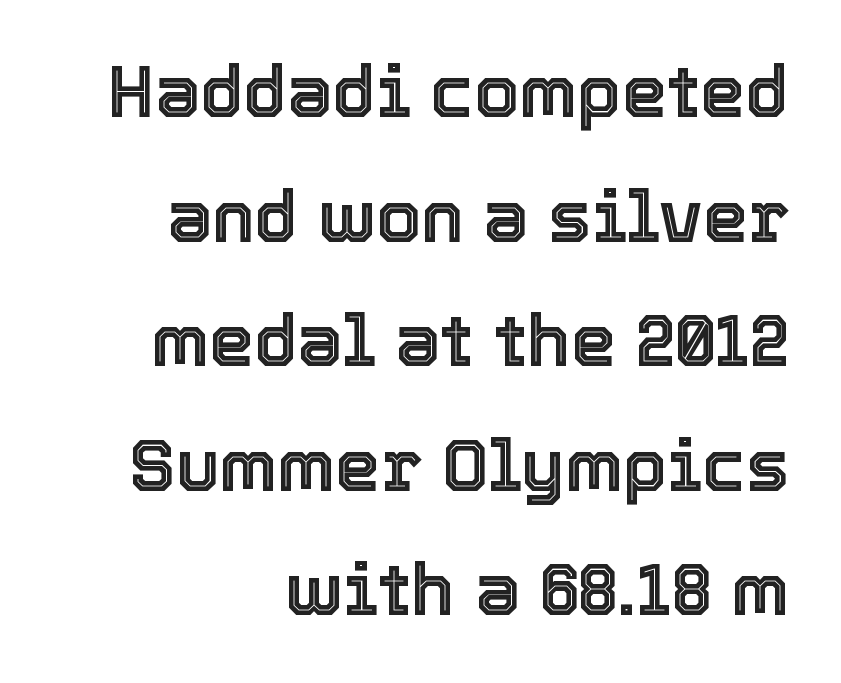
{"italic": "no", "width": "normal", "x_height": "medium", "monospaced": "no", "underline": "no", "align": "right", "line_spacing_ratio": 1.73, "letter_spacing": "normal", "letter_spacing_em": 0.0, "glyph_px": 72}
